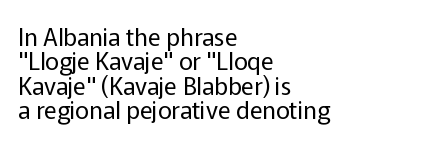
{"italic": "no", "bold": "no", "underline": "no", "align": "left", "line_spacing": "tight", "line_spacing_ratio": 1.02, "letter_spacing": "normal", "letter_spacing_em": 0.0, "glyph_px": 24}
